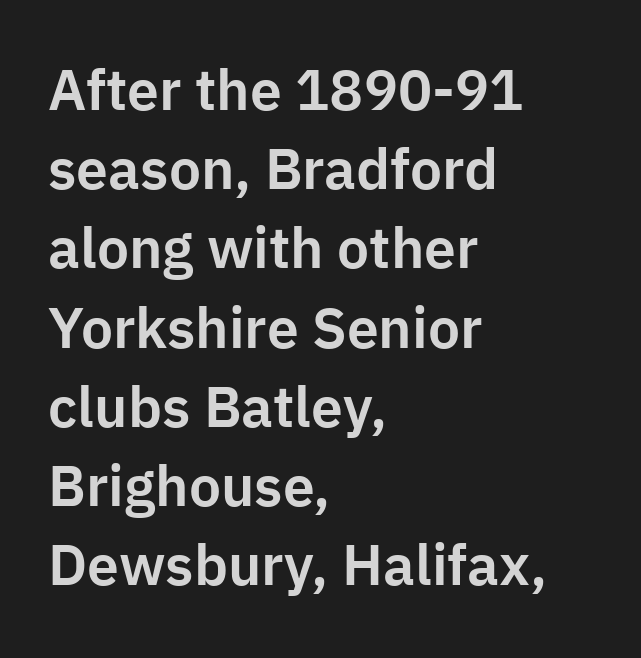
The image shows 57 px sans-serif type, upright; set left-aligned, normal line spacing (1.39x), normal letter spacing, not underlined; low stroke contrast and a medium x-height.
